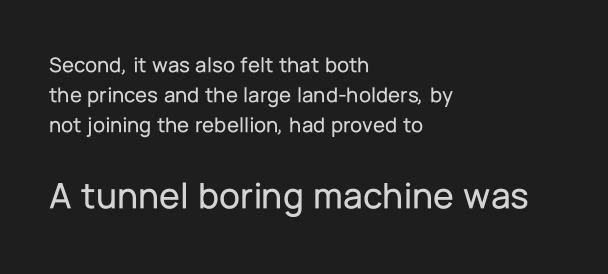
{"serif": "no", "italic": "no", "width": "normal", "stroke_contrast": "low", "x_height": "medium", "monospaced": "no", "underline": "no", "align": "left", "line_spacing": "normal", "line_spacing_ratio": 1.36, "letter_spacing": "normal", "letter_spacing_em": 0.0, "larger_block": "second", "size_ratio": 1.73, "glyph_px": 38}
